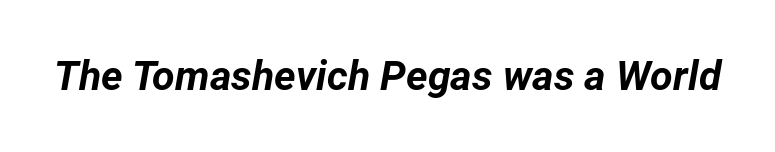
{"italic": "yes", "lean": "right", "slant_degrees": 12, "bold": "yes", "weight": "bold", "width": "normal", "stroke_contrast": "low", "x_height": "medium", "monospaced": "no", "underline": "no", "letter_spacing": "normal", "letter_spacing_em": 0.0, "glyph_px": 41}
